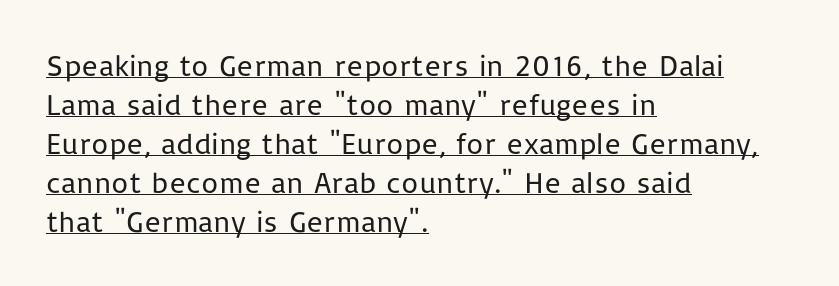
The paragraph shown leans on its left margin. It's the straight-up-and-down kind of type. Somebody hit Ctrl+U on this one — the words are underlined. Tracking here is standard; glyphs follow each other at the usual distance.
